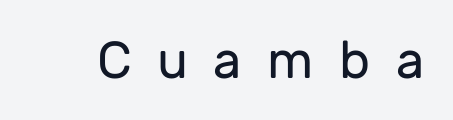
Q: Is the text bold? A: No.
Q: Is the text italic (slanted)? A: No, it is upright.
Q: Is the typeface a serif or a sans-serif typeface? A: Sans-serif.
Q: Is the text underlined? A: No.
Q: Is the spacing between letters normal or unusually wide? A: Unusually wide.
Q: Width (condensed, normal, or wide)? A: Normal.
Q: Stroke contrast? A: Low.
Q: x-height? A: Medium.
Q: Monospaced? A: No.
